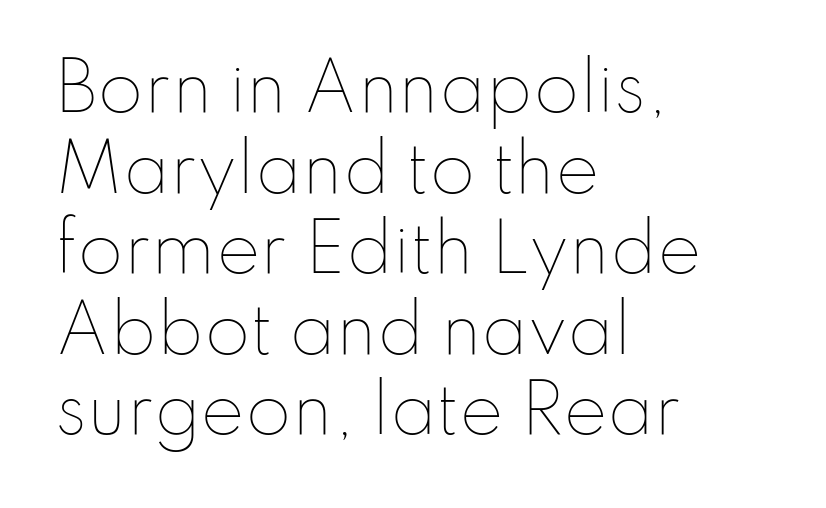
The image shows 66 px thin type, upright; set left-aligned, line spacing 1.22x, normal letter spacing, not underlined; low stroke contrast and a small x-height.
